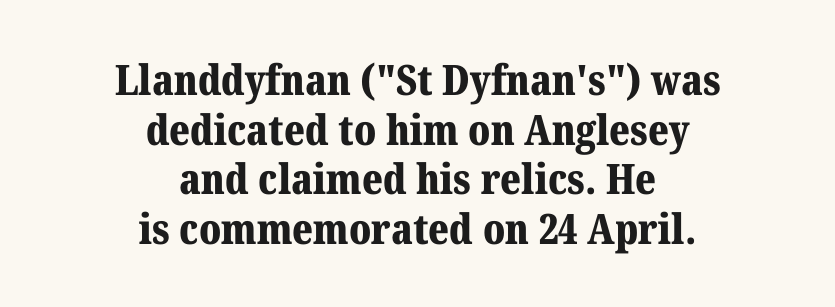
The image shows 42 px bold serif type, upright; set centered, line spacing 1.18x, normal letter spacing, not underlined; medium stroke contrast and a medium x-height.
